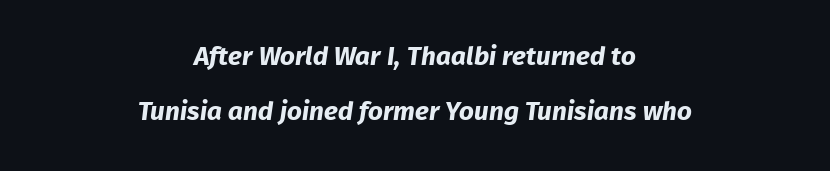
Q: Is the text bold? A: Yes.
Q: Is the text underlined? A: No.
Q: How is the paragraph aligned? A: Centered.
Q: Is the spacing between letters normal or unusually wide? A: Normal.
Q: Is the spacing between lines tight, normal or loose? A: Loose.
